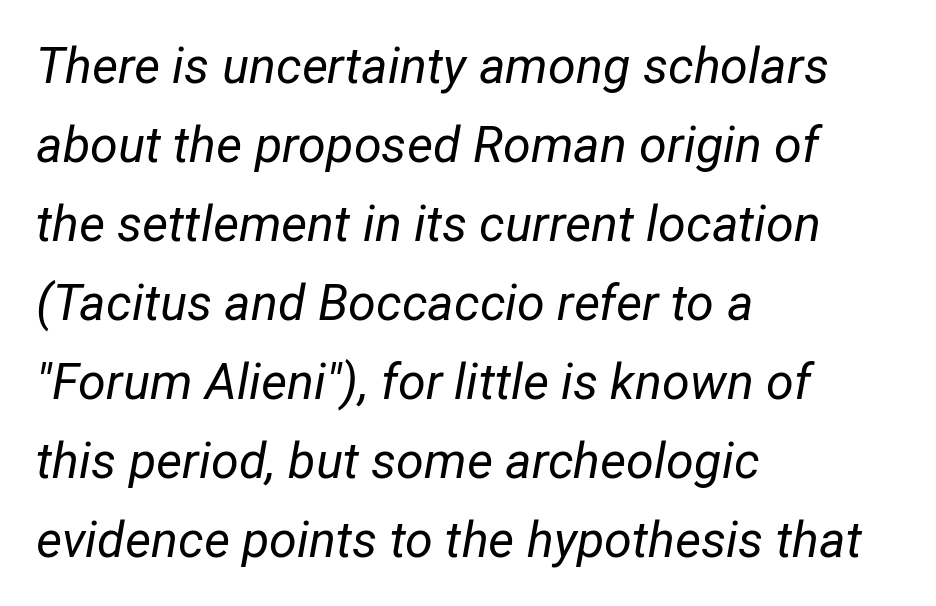
{"italic": "yes", "lean": "right", "slant_degrees": 12, "bold": "no", "weight": "regular", "width": "normal", "stroke_contrast": "low", "x_height": "medium", "monospaced": "no", "underline": "no", "align": "left", "line_spacing": "normal", "line_spacing_ratio": 1.58, "letter_spacing": "normal", "letter_spacing_em": 0.0, "glyph_px": 50}
